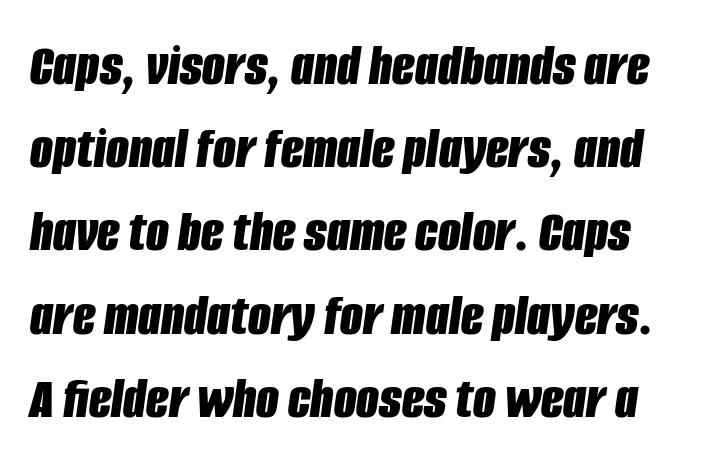
Q: Is the text bold? A: Yes.
Q: Is the text italic (slanted)? A: Yes, it leans right by about 8 degrees.
Q: Is the text underlined? A: No.
Q: Is the spacing between letters normal or unusually wide? A: Normal.
Q: Is the spacing between lines tight, normal or loose? A: Normal.
Q: Width (condensed, normal, or wide)? A: Condensed.
Q: Stroke contrast? A: Low.
Q: x-height? A: Large.
Q: Monospaced? A: No.
